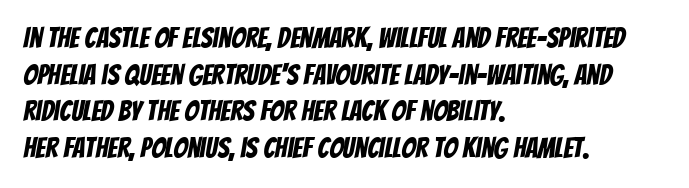
The image shows 28 px condensed sans-serif type; set left-aligned, normal line spacing (1.31x), normal letter spacing, not underlined; low stroke contrast and a large x-height.
